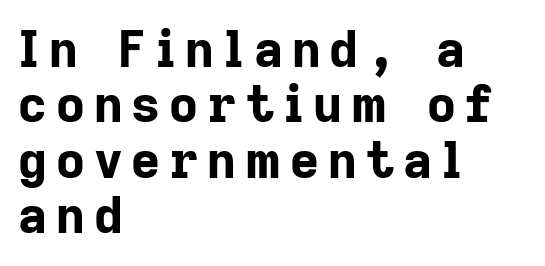
Q: Is the text bold? A: Yes.
Q: Is the text italic (slanted)? A: No, it is upright.
Q: Is the typeface a serif or a sans-serif typeface? A: Sans-serif.
Q: Is the text underlined? A: No.
Q: How is the paragraph aligned? A: Left-aligned.
Q: Is the spacing between lines tight, normal or loose? A: Tight.
Q: Width (condensed, normal, or wide)? A: Normal.
Q: Stroke contrast? A: Low.
Q: x-height? A: Medium.
Q: Monospaced? A: No.
